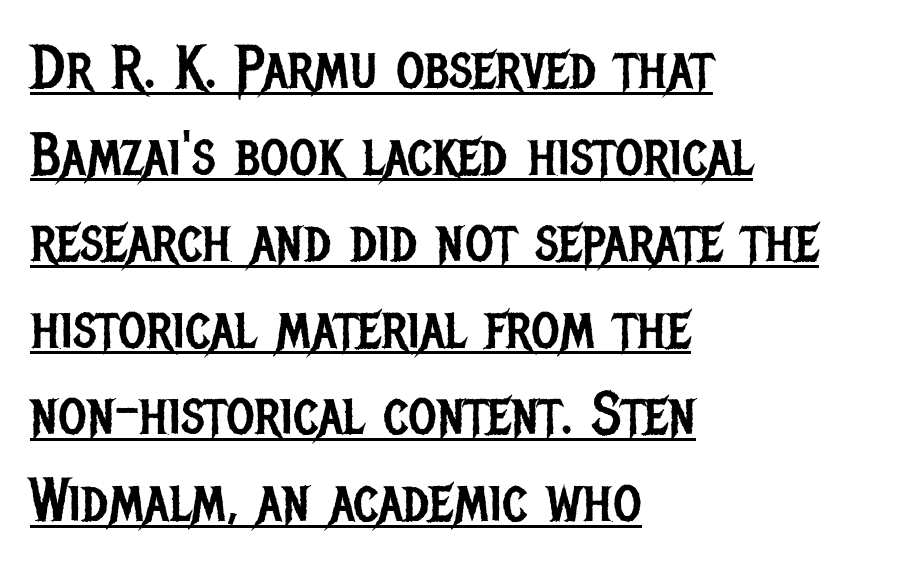
The image shows 61 px regular-weight, condensed sans-serif type, upright; set left-aligned, normal line spacing (1.42x), normal letter spacing, underlined; low stroke contrast and a large x-height.
